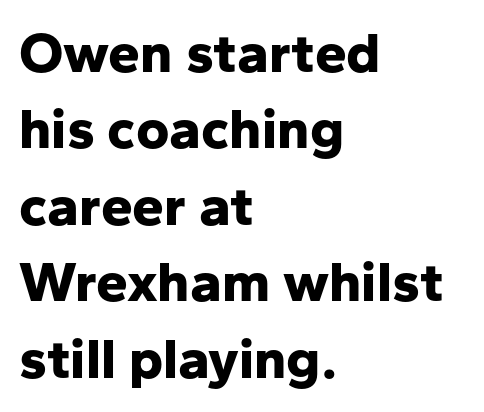
Students, this is bold: see how much ink each stroke carries. Serif or sans? Sans — the stroke terminals are bare. When letters stand straight like this, we call the style roman or upright. Here the designer chose a conventional face with non-uniform glyph widths. These lines are set flush left with a ragged right edge.
